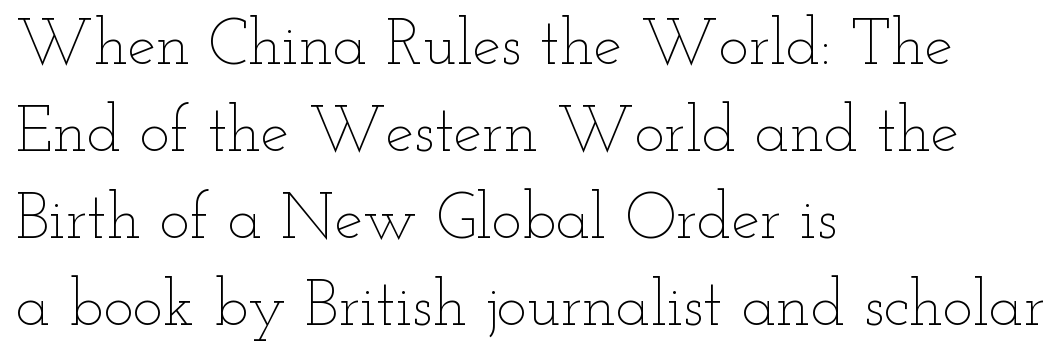
Q: Is the text bold? A: No.
Q: Is the text italic (slanted)? A: No, it is upright.
Q: Is the text underlined? A: No.
Q: How is the paragraph aligned? A: Left-aligned.
Q: Is the spacing between letters normal or unusually wide? A: Normal.
Q: Is the spacing between lines tight, normal or loose? A: Normal.
Q: Width (condensed, normal, or wide)? A: Wide.
Q: Stroke contrast? A: Low.
Q: x-height? A: Small.
Q: Monospaced? A: No.
